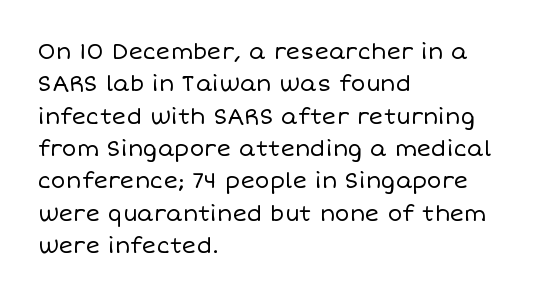
Does extra space separate the letters? No, they use regular spacing. Compared with a typical body face, this is equally light or lighter still. Casual observation: everything's shoved over to the left. This sample keeps an unexceptional amount of space between lines.
